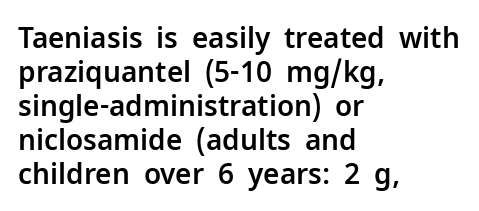
{"serif": "no", "italic": "no", "width": "normal", "stroke_contrast": "low", "x_height": "medium", "monospaced": "no", "underline": "no", "align": "left", "line_spacing_ratio": 1.21, "letter_spacing": "normal", "letter_spacing_em": 0.0, "glyph_px": 28}
